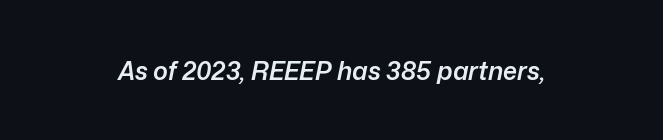
The image shows 25 px text type, italic (leaning right); set normal letter spacing, not underlined.
